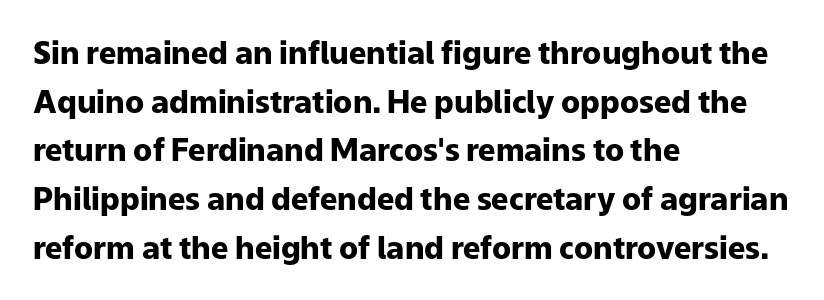
Font category for this specimen: sans-serif. Bold? Absolutely — the strokes are thick and heavy. One-word summary of the alignment: left. This sample has the flowing, uneven cadence of proportional lettering. Underlining? Definitely not there.
